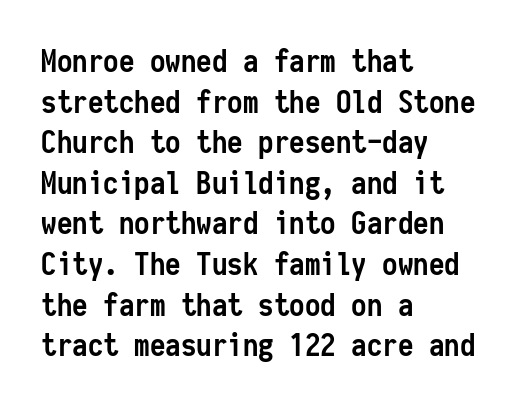
Q: Is the text bold? A: Yes.
Q: Is the text italic (slanted)? A: No, it is upright.
Q: Is the typeface a serif or a sans-serif typeface? A: Sans-serif.
Q: Is the text underlined? A: No.
Q: How is the paragraph aligned? A: Left-aligned.
Q: Is the spacing between letters normal or unusually wide? A: Normal.
Q: Is the spacing between lines tight, normal or loose? A: Normal.
Q: Width (condensed, normal, or wide)? A: Condensed.
Q: Stroke contrast? A: Low.
Q: x-height? A: Medium.
Q: Monospaced? A: Yes.
